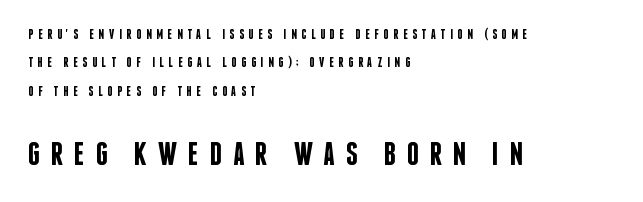
The image shows 33 px semibold, condensed sans-serif type, upright; set left-aligned, loose line spacing (2.03x), unusually wide letter spacing (+0.33 em), not underlined; the second (bottom) block is 2.36x larger; low stroke contrast and a large x-height.
